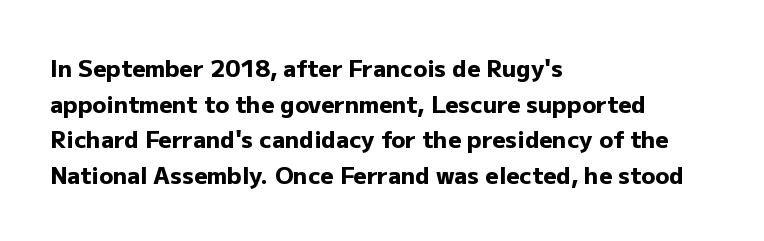
Is the block centered? No — it sits flush against the left margin. A full-strength bold gives these letters their thick strokes. The zone under the glyphs is completely vacant. This sample uses an upright cut, with every glyph sitting square on the baseline. The passage shown has conventional tracking throughout. The line-height multiplier appears to be the usual default.
